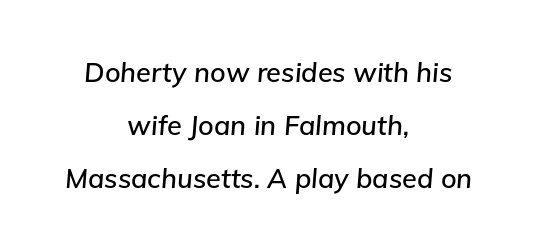
Q: Is the text italic (slanted)? A: Yes, it leans right by about 5 degrees.
Q: Is the text underlined? A: No.
Q: How is the paragraph aligned? A: Centered.
Q: Is the spacing between letters normal or unusually wide? A: Normal.
Q: Is the spacing between lines tight, normal or loose? A: Loose.
